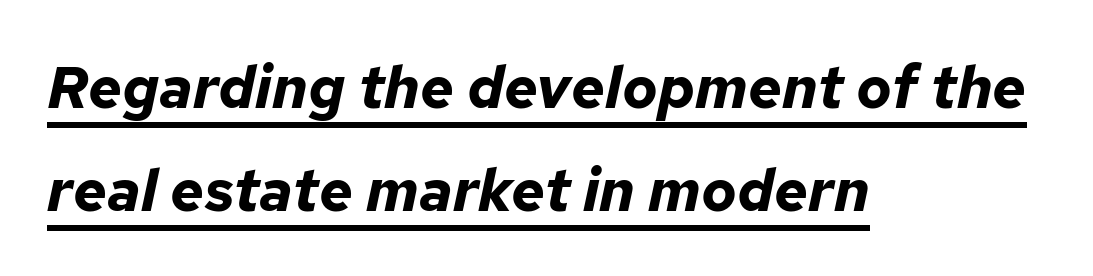
Q: Is the text bold? A: Yes.
Q: Is the text italic (slanted)? A: Yes, it leans right by about 12 degrees.
Q: Is the text underlined? A: Yes.
Q: How is the paragraph aligned? A: Left-aligned.
Q: Is the spacing between letters normal or unusually wide? A: Normal.
Q: Width (condensed, normal, or wide)? A: Normal.
Q: Stroke contrast? A: Low.
Q: x-height? A: Medium.
Q: Monospaced? A: No.
